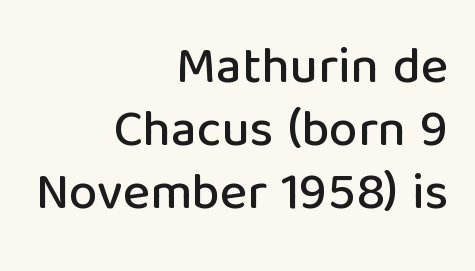
The image shows 51 px sans-serif type, upright; set right-aligned, line spacing 1.24x, normal letter spacing, not underlined; low stroke contrast and a medium x-height.
